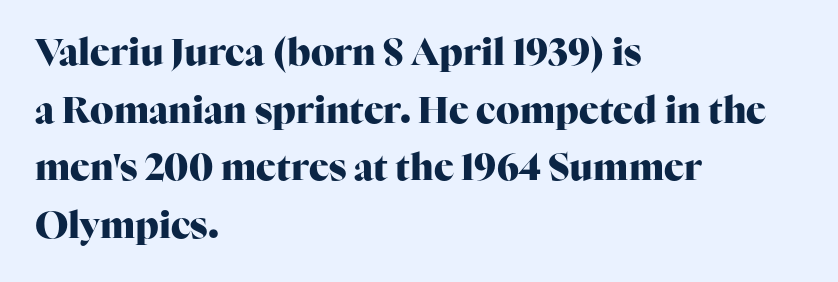
This sample has the flowing, uneven cadence of proportional lettering. Compared with typical body copy, the letter spacing here is the same. Only glyphs here, with clear space below each row. The axis of the letterforms is exactly vertical.
